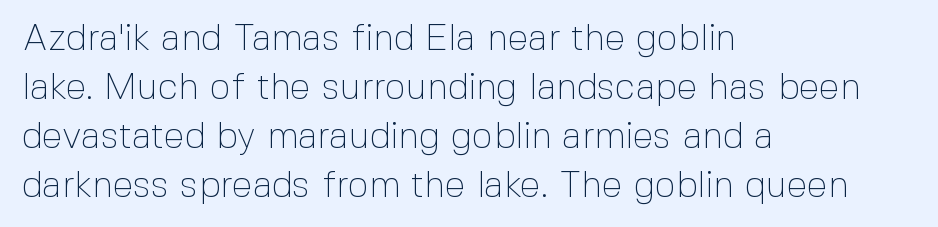
The passage shown stacks its lines at a standard gap. The space directly below the letters is spotless. The passage shown is not bold in any degree. Typeset ragged right — the left edge is the straight one. This sample has the flowing, uneven cadence of proportional lettering.
